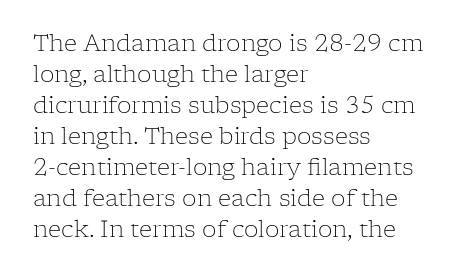
The image shows 23 px text type, upright; set left-aligned, normal line spacing (1.35x), normal letter spacing, not underlined.
